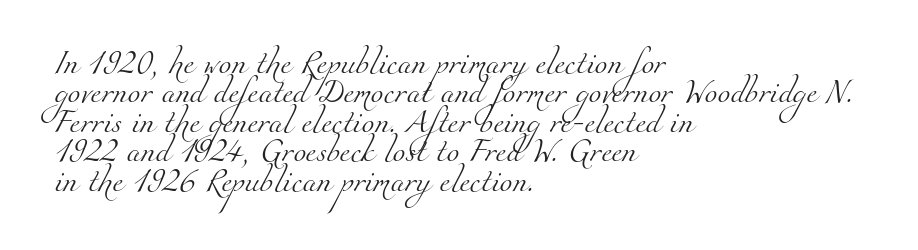
Q: Is the text bold? A: No.
Q: Is the text underlined? A: No.
Q: How is the paragraph aligned? A: Left-aligned.
Q: Is the spacing between letters normal or unusually wide? A: Normal.
Q: Is the spacing between lines tight, normal or loose? A: Normal.
